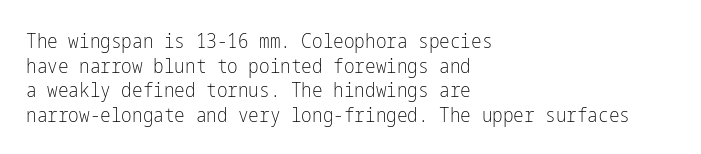
Q: Is the text bold? A: No.
Q: Is the text italic (slanted)? A: No, it is upright.
Q: Is the text underlined? A: No.
Q: How is the paragraph aligned? A: Left-aligned.
Q: Is the spacing between letters normal or unusually wide? A: Normal.
